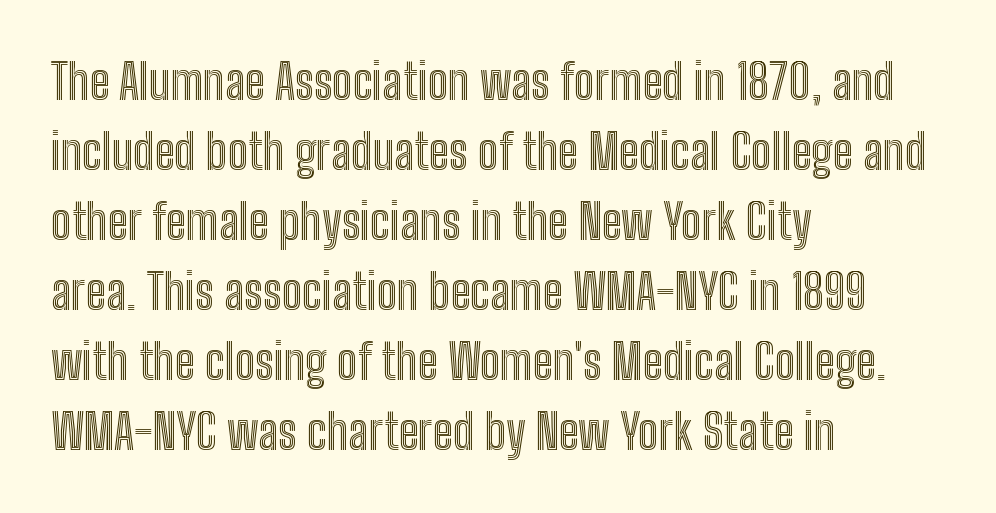
{"italic": "no", "width": "condensed", "x_height": "medium", "monospaced": "no", "underline": "no", "align": "left", "line_spacing": "normal", "line_spacing_ratio": 1.43, "letter_spacing": "normal", "letter_spacing_em": 0.0, "glyph_px": 49}
